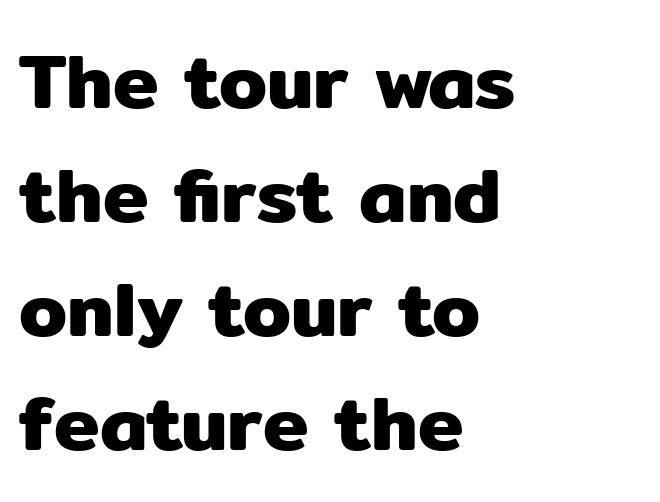
{"serif": "no", "italic": "no", "width": "normal", "stroke_contrast": "low", "x_height": "medium", "monospaced": "no", "underline": "no", "align": "left", "line_spacing": "normal", "line_spacing_ratio": 1.48, "letter_spacing": "normal", "letter_spacing_em": 0.0, "glyph_px": 77}
